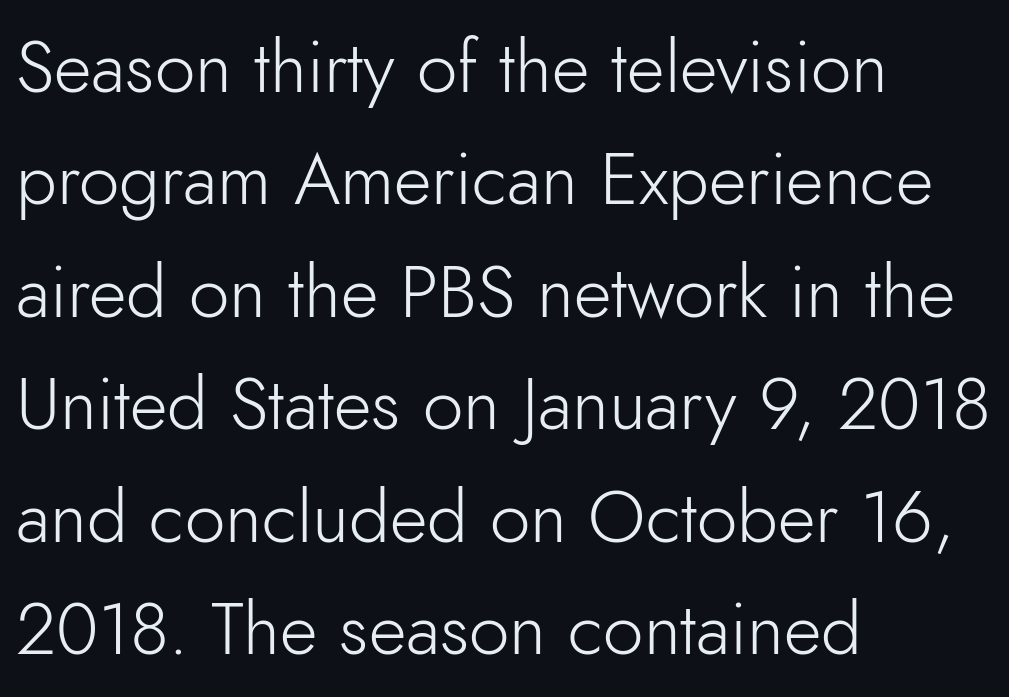
{"serif": "no", "italic": "no", "bold": "no", "weight": "light", "width": "normal", "stroke_contrast": "low", "x_height": "small", "monospaced": "no", "underline": "no", "align": "left", "line_spacing": "normal", "line_spacing_ratio": 1.54, "letter_spacing": "normal", "letter_spacing_em": 0.0, "glyph_px": 73}
